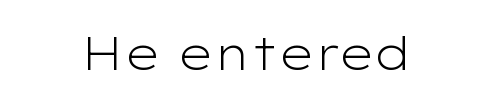
{"serif": "no", "italic": "no", "bold": "no", "weight": "light", "width": "wide", "stroke_contrast": "low", "x_height": "medium", "monospaced": "no", "underline": "no", "align": "center", "letter_spacing": "normal", "letter_spacing_em": 0.0, "glyph_px": 46}
